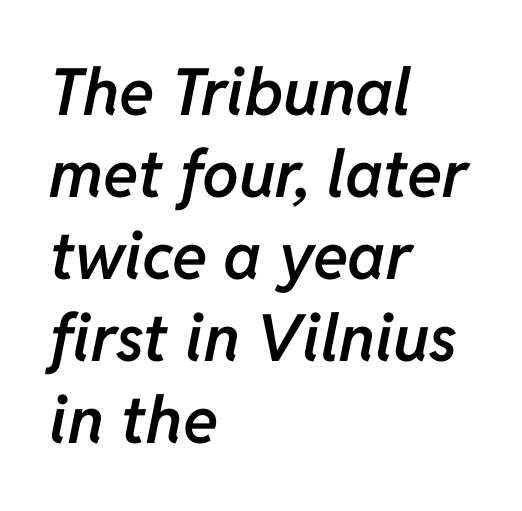
Style check: oblique. In CSS terms this would be text-align: left. The rows are spaced the way most documents space them. Does extra space separate the letters? No, they use regular spacing.
